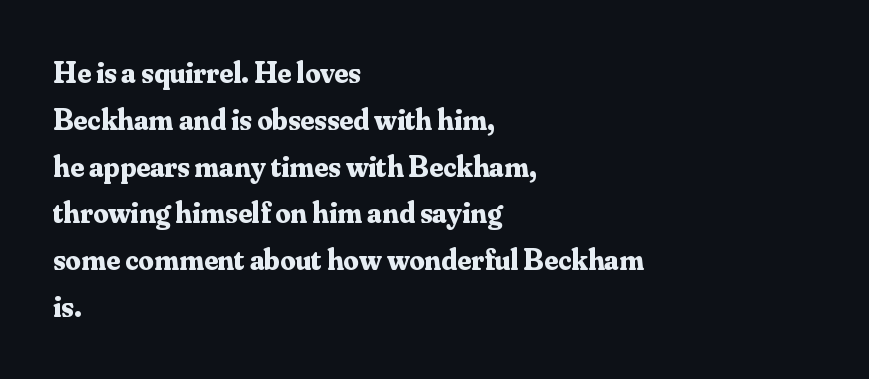
{"serif": "yes", "italic": "no", "bold": "yes", "weight": "bold", "width": "normal", "stroke_contrast": "medium", "x_height": "small", "monospaced": "no", "underline": "no", "align": "left", "line_spacing": "normal", "line_spacing_ratio": 1.56, "letter_spacing": "normal", "letter_spacing_em": 0.0, "glyph_px": 30}
